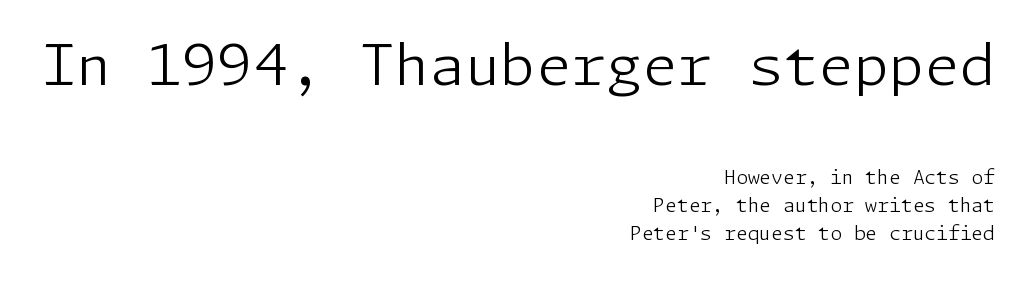
A normal amount of white space separates one row of letters from the next. Words float on clear page, feet unadorned. This sample is right-justified, so line beginnings fall wherever the words allow. Look at the tracking — it's just the regular setting, nothing added. This sample uses a sans-serif face. Block one is the big one; block two sits smaller underneath.
